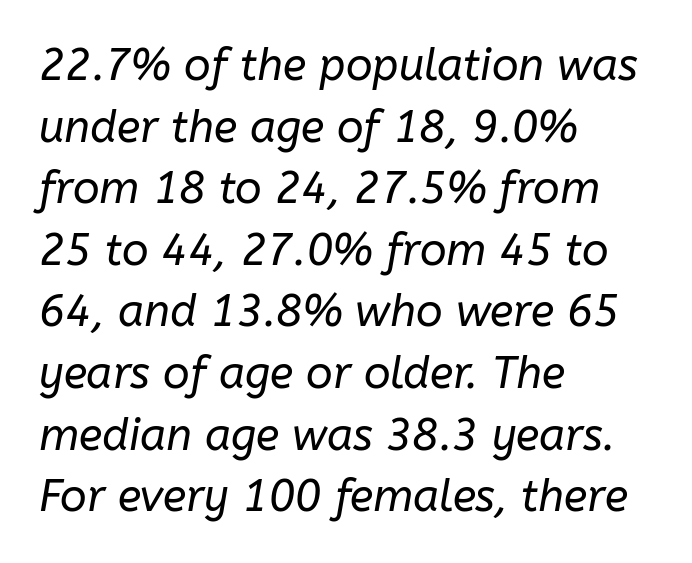
{"italic": "yes", "lean": "right", "slant_degrees": 10, "bold": "no", "weight": "regular", "width": "normal", "stroke_contrast": "low", "x_height": "medium", "monospaced": "no", "underline": "no", "align": "left", "line_spacing": "normal", "line_spacing_ratio": 1.4, "letter_spacing": "normal", "letter_spacing_em": 0.0, "glyph_px": 44}
